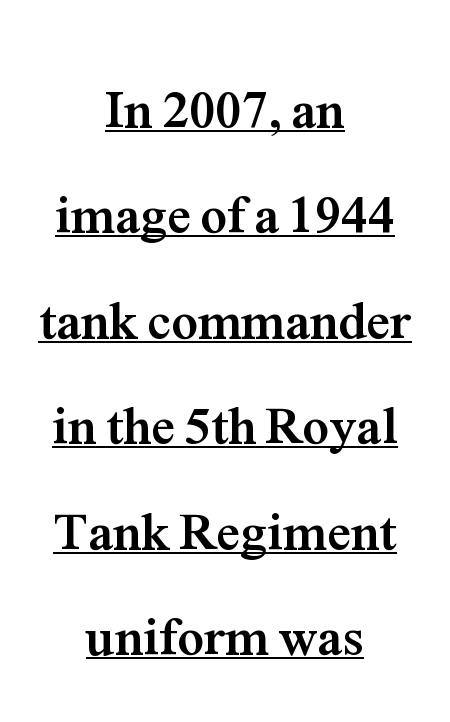
Q: Is the text bold? A: Yes.
Q: Is the text italic (slanted)? A: No, it is upright.
Q: Is the typeface a serif or a sans-serif typeface? A: Serif.
Q: Is the text underlined? A: Yes.
Q: How is the paragraph aligned? A: Centered.
Q: Is the spacing between letters normal or unusually wide? A: Normal.
Q: Is the spacing between lines tight, normal or loose? A: Loose.
Q: Width (condensed, normal, or wide)? A: Normal.
Q: Stroke contrast? A: Medium.
Q: x-height? A: Medium.
Q: Monospaced? A: No.
